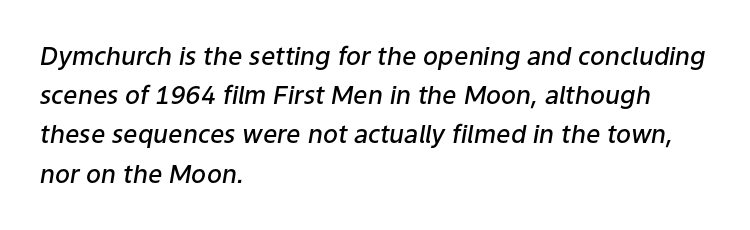
The characters look somewhat weighty, a semibold short of true bold. The text block is weighted toward the left margin, trailing off unevenly rightward. Quick note: underline off. Rendered with sloped, italic letterforms. A typesetter would call this zero additional tracking.
